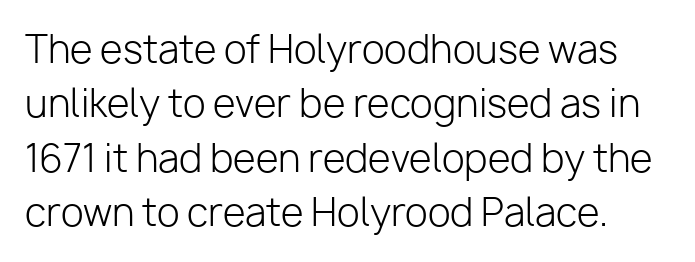
The image shows 37 px light sans-serif type, upright; set normal line spacing (1.47x), normal letter spacing, not underlined; low stroke contrast and a medium x-height.
